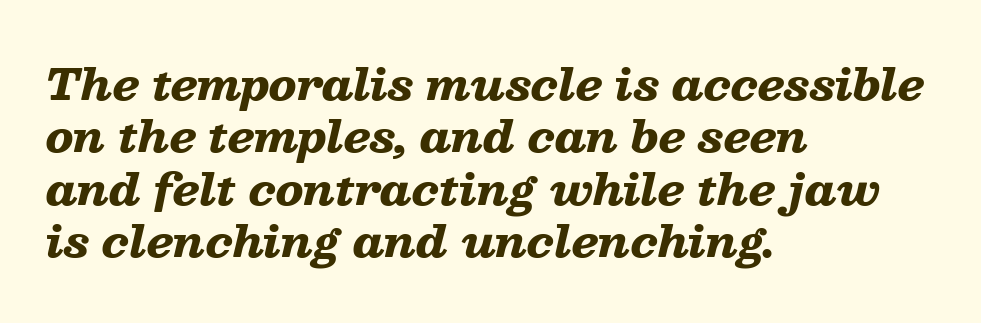
{"italic": "yes", "lean": "right", "slant_degrees": 13, "bold": "yes", "weight": "heavy", "width": "wide", "stroke_contrast": "low", "x_height": "medium", "monospaced": "no", "underline": "no", "align": "left", "line_spacing_ratio": 1.22, "letter_spacing": "normal", "letter_spacing_em": 0.0, "glyph_px": 43}
